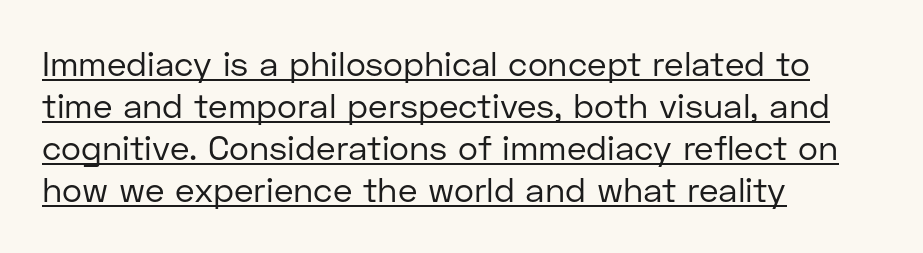
Q: Is the text bold? A: No.
Q: Is the text italic (slanted)? A: No, it is upright.
Q: Is the typeface a serif or a sans-serif typeface? A: Sans-serif.
Q: Is the text underlined? A: Yes.
Q: How is the paragraph aligned? A: Left-aligned.
Q: Is the spacing between letters normal or unusually wide? A: Normal.
Q: Width (condensed, normal, or wide)? A: Normal.
Q: Stroke contrast? A: Low.
Q: x-height? A: Medium.
Q: Monospaced? A: No.
